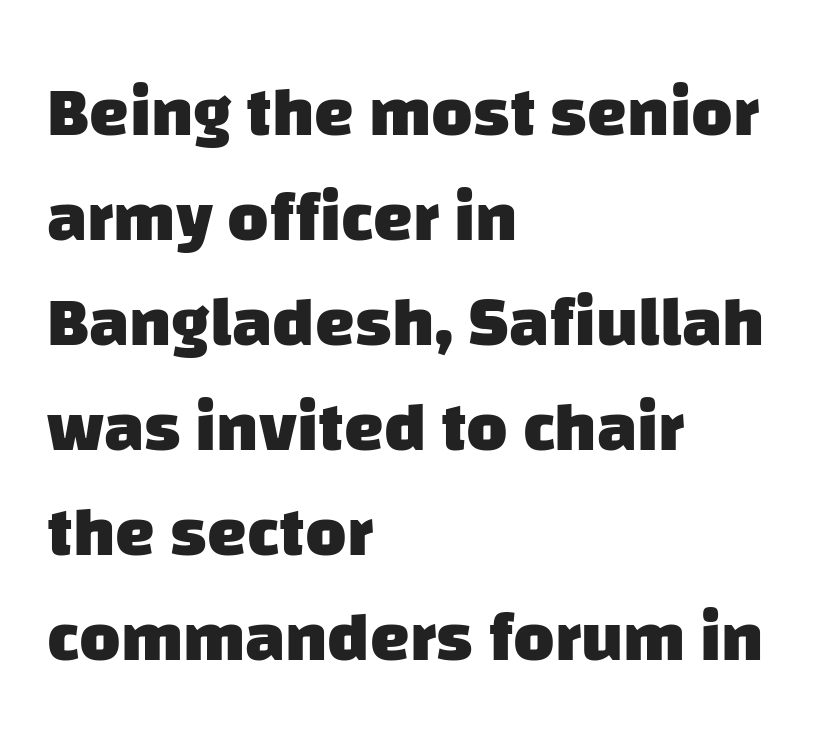
The image shows 71 px heavy sans-serif type; set left-aligned, normal line spacing (1.48x), normal letter spacing, not underlined; low stroke contrast and a large x-height.
